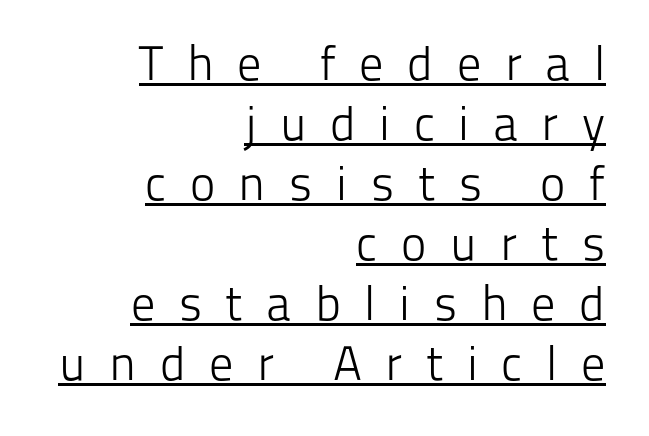
Where is the straight margin? On the right. The passage shown is not bold in any degree. The letters carry no serifs — their stems end cleanly without finishing strokes. Style check: upright. Underlining? Definitely there.
